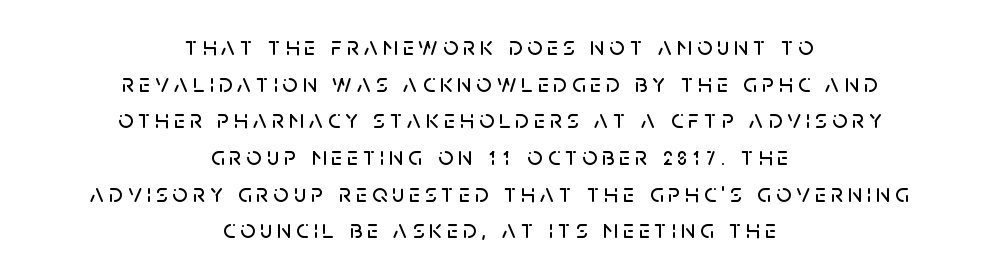
Q: Is the text italic (slanted)? A: No, it is upright.
Q: Is the text underlined? A: No.
Q: How is the paragraph aligned? A: Centered.
Q: Is the spacing between lines tight, normal or loose? A: Normal.
